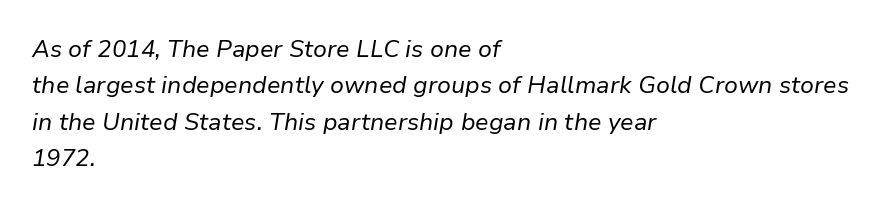
The image shows 24 px text type, italic (leaning right); set left-aligned, normal line spacing (1.52x), normal letter spacing, not underlined.
